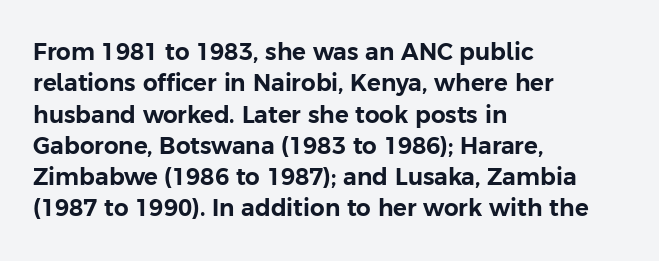
The passage shown is not underscored anywhere. The line texture is even and compact thanks to regular tracking. Nope, not italic — everything's standing straight. Each line starts at the same left margin while the right side varies. Notice how descenders clear the ascenders below comfortably — that's standard leading.
